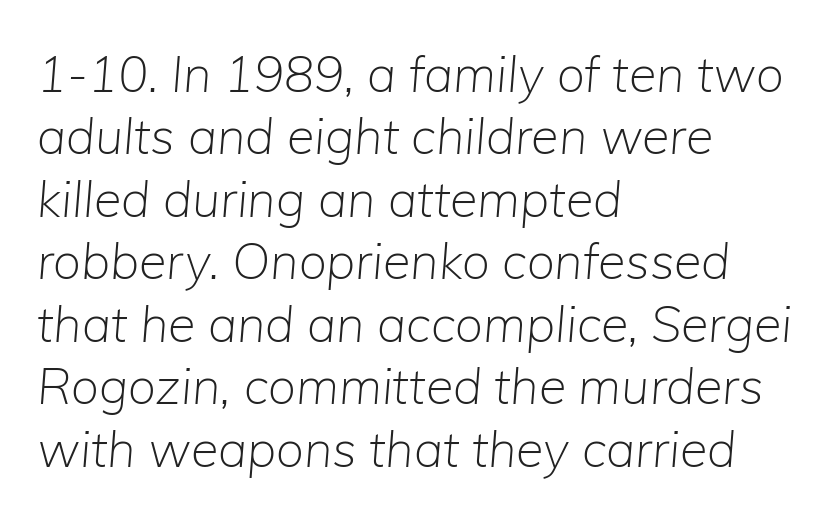
Q: Is the text bold? A: No.
Q: Is the text italic (slanted)? A: Yes, it leans right by about 5 degrees.
Q: Is the text underlined? A: No.
Q: How is the paragraph aligned? A: Left-aligned.
Q: Is the spacing between letters normal or unusually wide? A: Normal.
Q: Is the spacing between lines tight, normal or loose? A: Normal.
Q: Width (condensed, normal, or wide)? A: Normal.
Q: Stroke contrast? A: Low.
Q: x-height? A: Medium.
Q: Monospaced? A: No.
